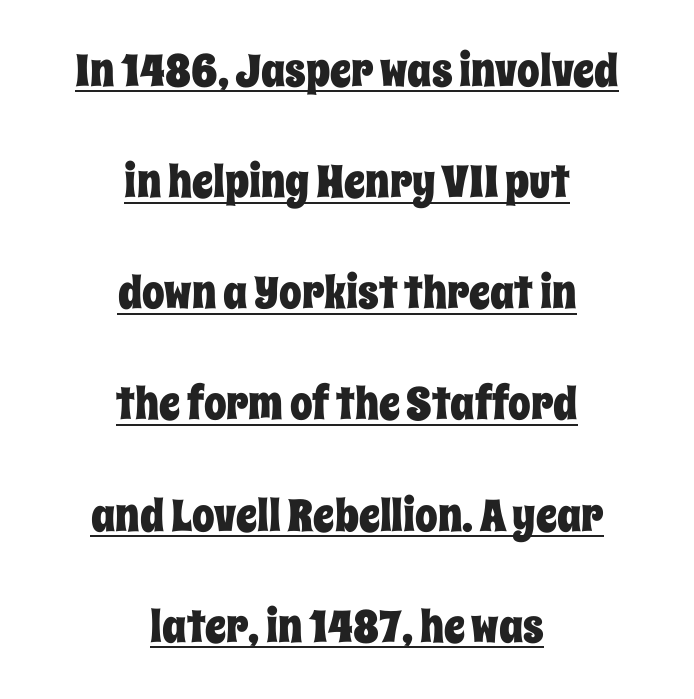
The image shows 45 px condensed type, upright; set centered, loose line spacing (2.47x), normal letter spacing, underlined; low stroke contrast and a large x-height.
